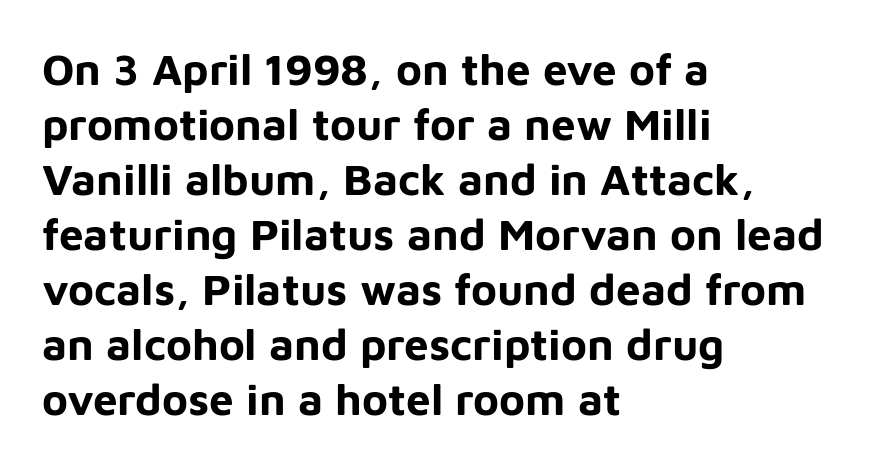
{"serif": "no", "italic": "no", "bold": "yes", "weight": "bold", "width": "normal", "stroke_contrast": "low", "x_height": "medium", "monospaced": "no", "underline": "no", "align": "left", "line_spacing": "normal", "line_spacing_ratio": 1.25, "letter_spacing": "normal", "letter_spacing_em": 0.0, "glyph_px": 44}
